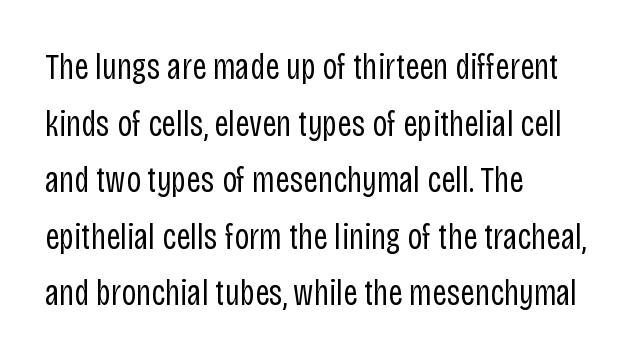
{"serif": "no", "italic": "no", "bold": "no", "weight": "regular", "width": "condensed", "stroke_contrast": "low", "x_height": "large", "monospaced": "no", "underline": "no", "align": "left", "line_spacing": "normal", "line_spacing_ratio": 1.57, "letter_spacing": "normal", "letter_spacing_em": 0.0, "glyph_px": 36}
